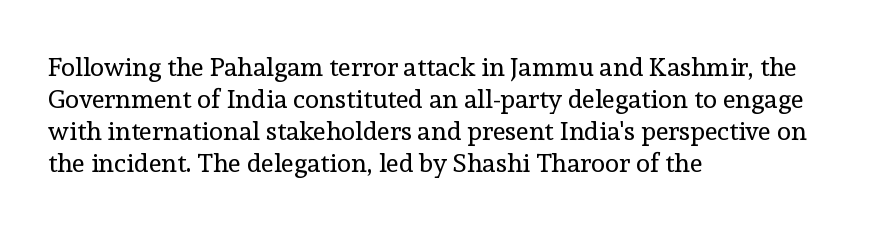
{"italic": "no", "bold": "no", "underline": "no", "align": "left", "line_spacing_ratio": 1.23, "letter_spacing": "normal", "letter_spacing_em": 0.0, "glyph_px": 26}
